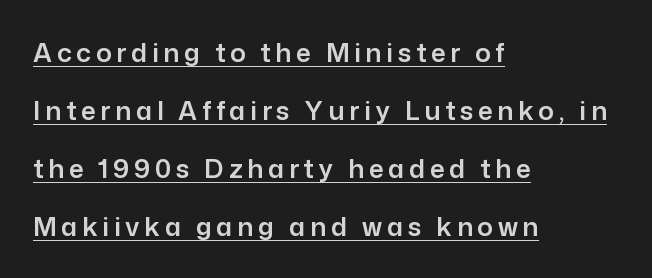
What's the leading like? Stretched, with rows far apart. Upright lettering throughout. Each line starts at the same left margin while the right side varies. The rendered words wear a rule along their underside.
